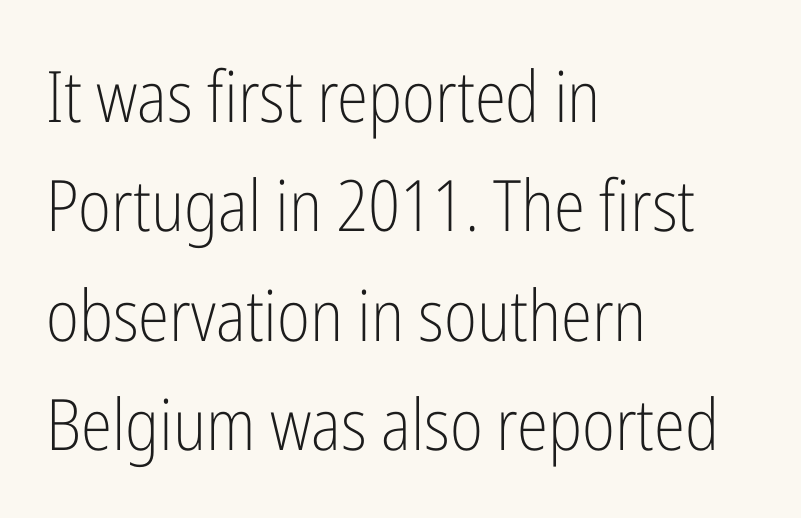
The image shows 71 px light, condensed sans-serif type, upright; set left-aligned, normal line spacing (1.54x), normal letter spacing, not underlined; low stroke contrast and a medium x-height.
